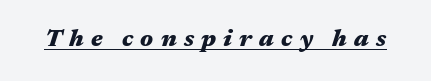
Q: Is the text bold? A: Yes.
Q: Is the text italic (slanted)? A: Yes, it leans right by about 17 degrees.
Q: Is the text underlined? A: Yes.
Q: Is the spacing between letters normal or unusually wide? A: Unusually wide.
